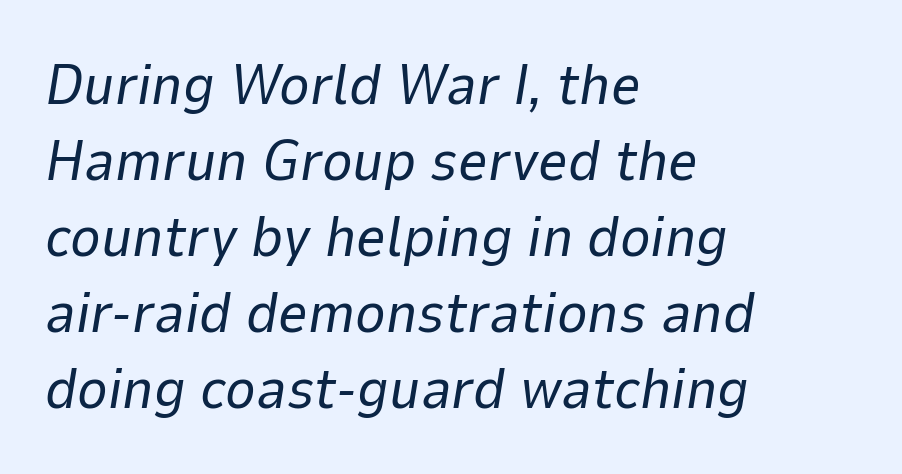
{"italic": "yes", "lean": "right", "slant_degrees": 9, "bold": "no", "weight": "regular", "width": "normal", "stroke_contrast": "low", "x_height": "medium", "monospaced": "no", "underline": "no", "align": "left", "line_spacing": "normal", "line_spacing_ratio": 1.31, "letter_spacing": "normal", "letter_spacing_em": 0.0, "glyph_px": 58}
